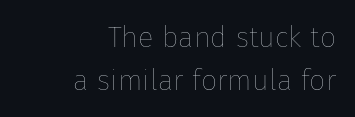
Q: Is the text bold? A: No.
Q: Is the text italic (slanted)? A: No, it is upright.
Q: Is the text underlined? A: No.
Q: How is the paragraph aligned? A: Right-aligned.
Q: Is the spacing between letters normal or unusually wide? A: Normal.
Q: Is the spacing between lines tight, normal or loose? A: Normal.
Q: Width (condensed, normal, or wide)? A: Normal.
Q: Stroke contrast? A: Low.
Q: x-height? A: Medium.
Q: Monospaced? A: No.
